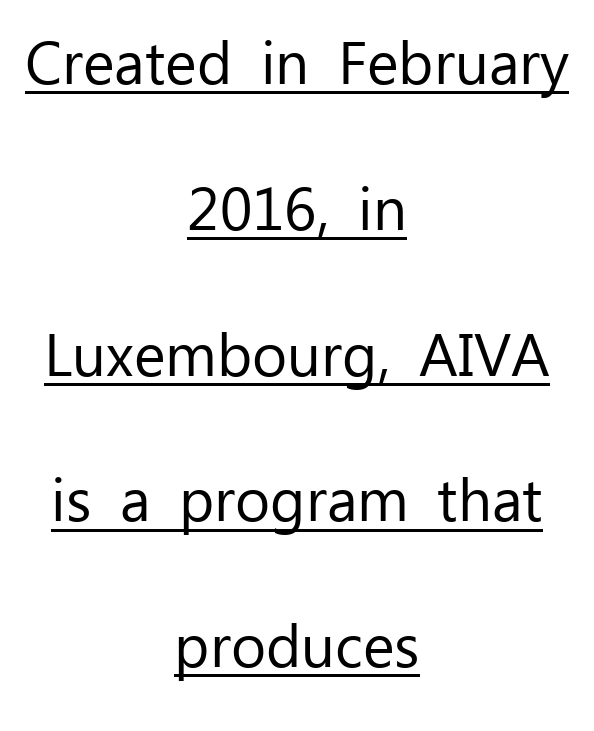
Q: Is the text bold? A: No.
Q: Is the text italic (slanted)? A: No, it is upright.
Q: Is the typeface a serif or a sans-serif typeface? A: Sans-serif.
Q: Is the text underlined? A: Yes.
Q: How is the paragraph aligned? A: Centered.
Q: Is the spacing between letters normal or unusually wide? A: Normal.
Q: Is the spacing between lines tight, normal or loose? A: Loose.
Q: Width (condensed, normal, or wide)? A: Normal.
Q: Stroke contrast? A: Low.
Q: x-height? A: Medium.
Q: Monospaced? A: No.
